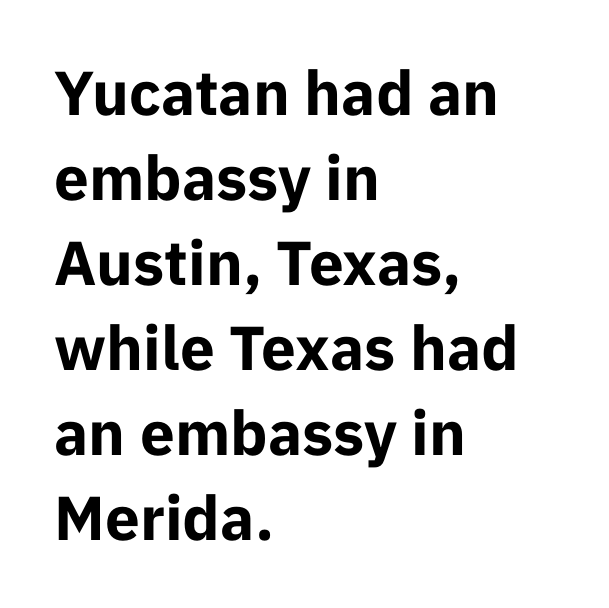
The image shows 62 px bold sans-serif type, upright; set left-aligned, normal line spacing (1.37x), normal letter spacing, not underlined; low stroke contrast and a medium x-height.
